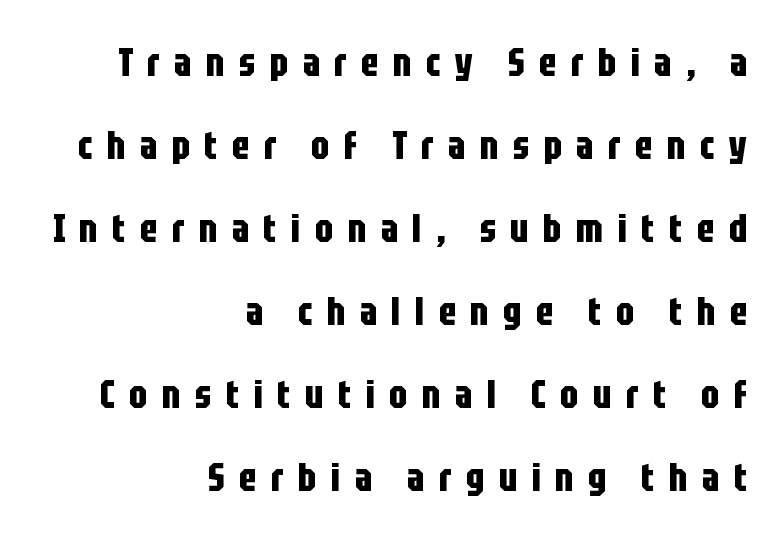
This sample has the flowing, uneven cadence of proportional lettering. These lines were composed using upright roman letters. Leading is clearly above the norm, producing a sparse column. Typographically, this falls in the sans-serif category. As a designer I'd log this as weight 700, bold. Teacher's note: observe the even right margin — that is flush-right alignment.
